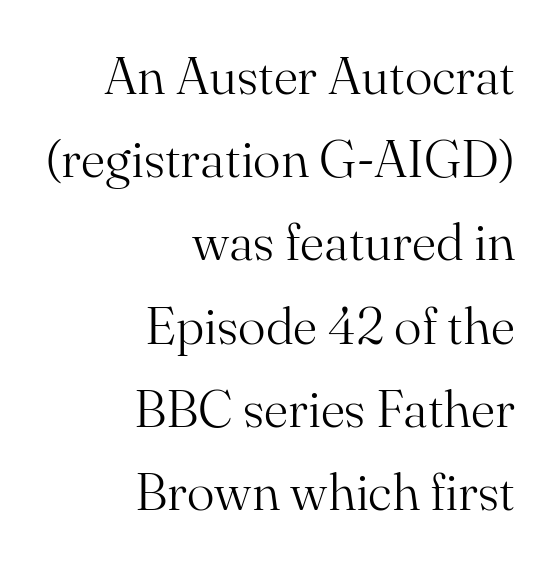
Q: Is the text bold? A: No.
Q: Is the text italic (slanted)? A: No, it is upright.
Q: Is the typeface a serif or a sans-serif typeface? A: Serif.
Q: Is the text underlined? A: No.
Q: How is the paragraph aligned? A: Right-aligned.
Q: Is the spacing between letters normal or unusually wide? A: Normal.
Q: Is the spacing between lines tight, normal or loose? A: Normal.
Q: Width (condensed, normal, or wide)? A: Normal.
Q: Stroke contrast? A: Medium.
Q: x-height? A: Small.
Q: Monospaced? A: No.
